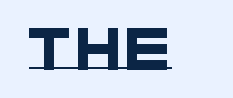
The image shows 40 px wide sans-serif type; set underlined; low stroke contrast and a large x-height.
